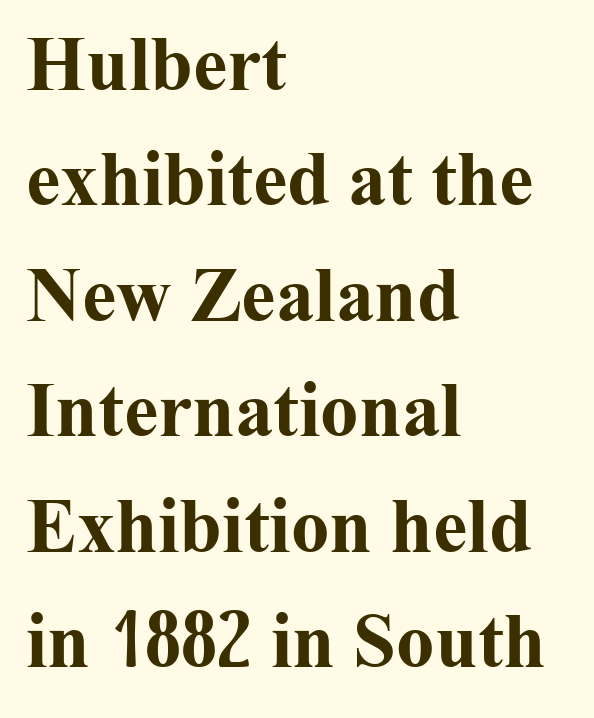
The image shows 77 px bold serif type, upright; set left-aligned, normal line spacing (1.5x), normal letter spacing, not underlined; medium stroke contrast and a medium x-height.
